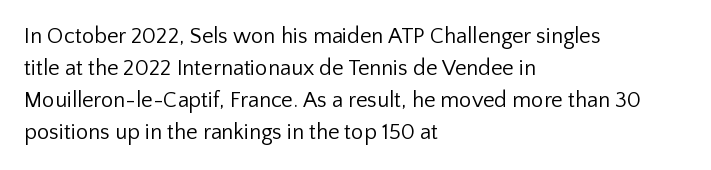
{"italic": "no", "bold": "no", "underline": "no", "align": "left", "line_spacing": "normal", "line_spacing_ratio": 1.46, "letter_spacing": "normal", "letter_spacing_em": 0.0, "glyph_px": 22}
